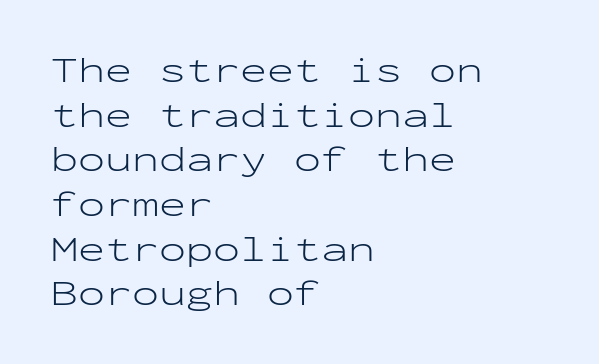
{"serif": "no", "italic": "no", "bold": "no", "weight": "light", "width": "wide", "stroke_contrast": "low", "x_height": "medium", "monospaced": "yes", "underline": "no", "align": "left", "line_spacing_ratio": 1.24, "letter_spacing": "normal", "letter_spacing_em": 0.0, "glyph_px": 36}
